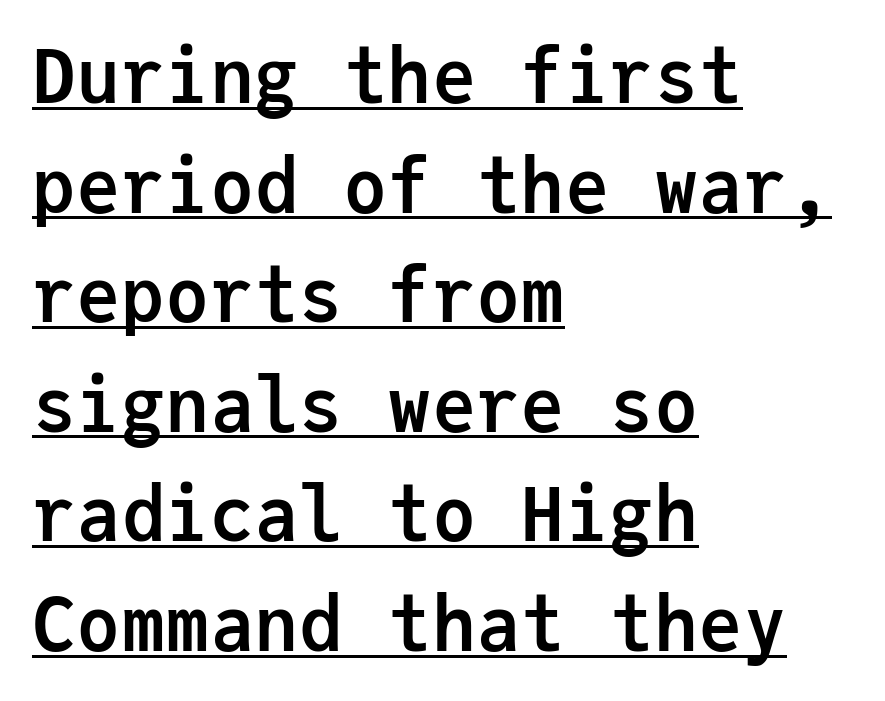
Heavy, bold letterforms. The leading is moderate, giving the passage an even texture. Underlined type. The letters march in equal steps, a hallmark of fixed-pitch type. The font's upright variant was chosen for this text.
